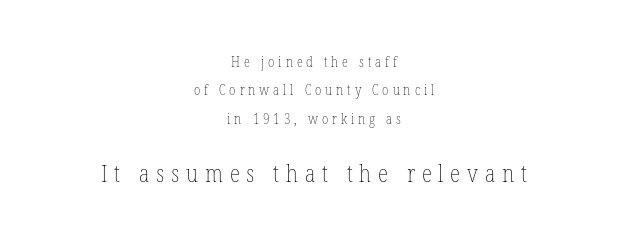
Q: Is the text bold? A: No.
Q: Is the text italic (slanted)? A: No, it is upright.
Q: Is the text underlined? A: No.
Q: How is the paragraph aligned? A: Centered.
Q: Is the spacing between letters normal or unusually wide? A: Unusually wide.
Q: Is the spacing between lines tight, normal or loose? A: Loose.
Q: Which block of text is set in a larger size, the first (top) or the second (bottom)? A: The second (bottom) one.
